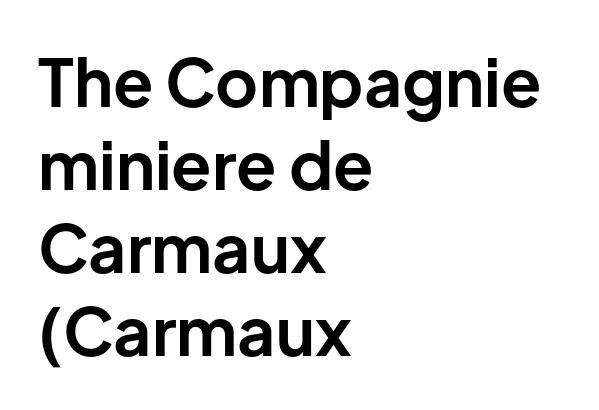
Q: Is the text bold? A: Yes.
Q: Is the text italic (slanted)? A: No, it is upright.
Q: Is the typeface a serif or a sans-serif typeface? A: Sans-serif.
Q: Is the text underlined? A: No.
Q: How is the paragraph aligned? A: Left-aligned.
Q: Is the spacing between letters normal or unusually wide? A: Normal.
Q: Is the spacing between lines tight, normal or loose? A: Normal.
Q: Width (condensed, normal, or wide)? A: Normal.
Q: Stroke contrast? A: Low.
Q: x-height? A: Medium.
Q: Monospaced? A: No.
